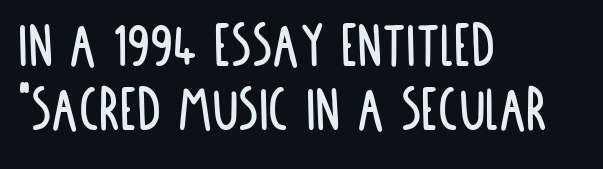
{"serif": "no", "italic": "no", "width": "condensed", "stroke_contrast": "low", "x_height": "large", "monospaced": "no", "underline": "no", "align": "left", "line_spacing": "tight", "line_spacing_ratio": 0.96, "letter_spacing": "normal", "letter_spacing_em": 0.0, "glyph_px": 67}
